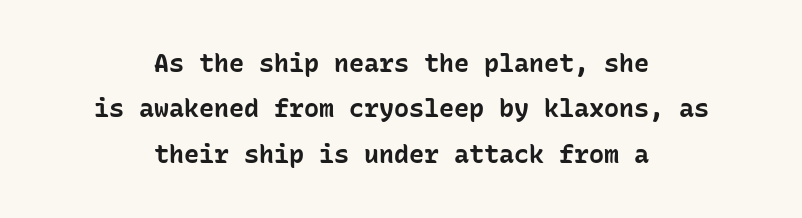
The image shows 25 px bold type, upright; set centered, line spacing 1.82x, normal letter spacing, not underlined.
